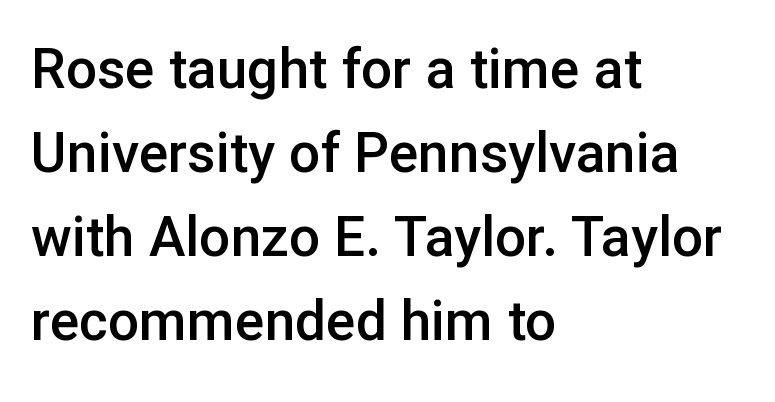
The image shows 55 px semibold sans-serif type, upright; set left-aligned, normal line spacing (1.53x), normal letter spacing, not underlined; low stroke contrast and a medium x-height.
